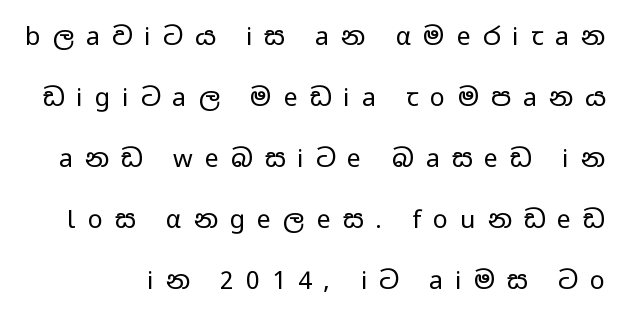
{"italic": "no", "bold": "no", "underline": "no", "line_spacing": "loose", "line_spacing_ratio": 2.44, "letter_spacing": "wide", "letter_spacing_em": 0.48, "glyph_px": 25}
